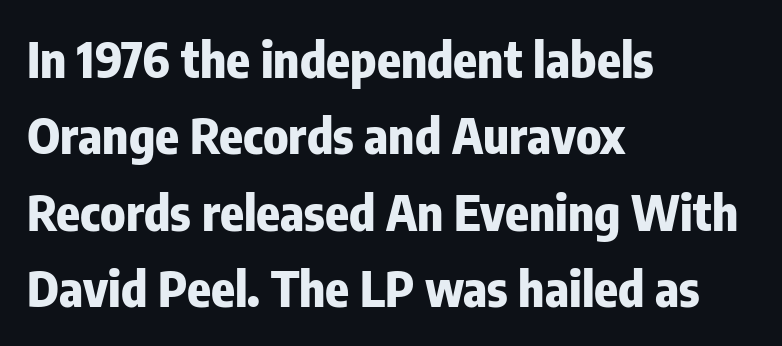
Q: Is the text bold? A: Yes.
Q: Is the text italic (slanted)? A: No, it is upright.
Q: Is the typeface a serif or a sans-serif typeface? A: Sans-serif.
Q: Is the text underlined? A: No.
Q: How is the paragraph aligned? A: Left-aligned.
Q: Is the spacing between letters normal or unusually wide? A: Normal.
Q: Is the spacing between lines tight, normal or loose? A: Normal.
Q: Width (condensed, normal, or wide)? A: Condensed.
Q: Stroke contrast? A: Low.
Q: x-height? A: Medium.
Q: Monospaced? A: No.
